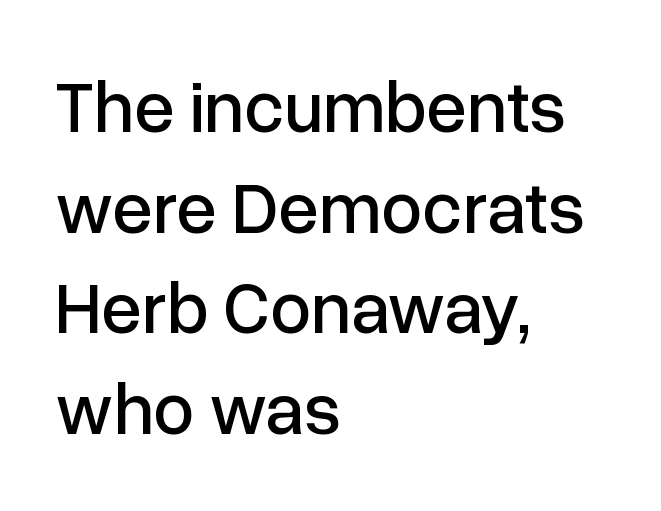
The image shows 73 px sans-serif type, upright; set left-aligned, normal line spacing (1.38x), normal letter spacing, not underlined; low stroke contrast and a medium x-height.
